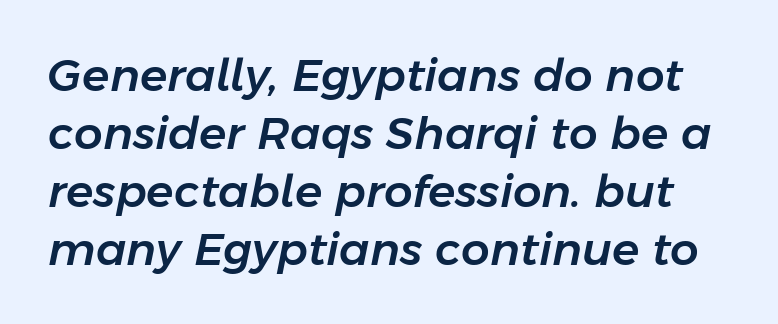
{"italic": "yes", "lean": "right", "slant_degrees": 11, "width": "normal", "stroke_contrast": "low", "x_height": "medium", "monospaced": "no", "underline": "no", "line_spacing": "normal", "line_spacing_ratio": 1.29, "letter_spacing": "normal", "letter_spacing_em": 0.0, "glyph_px": 45}
